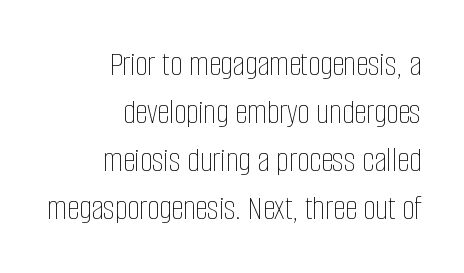
Q: Is the text bold? A: No.
Q: Is the text italic (slanted)? A: No, it is upright.
Q: Is the text underlined? A: No.
Q: How is the paragraph aligned? A: Right-aligned.
Q: Is the spacing between letters normal or unusually wide? A: Normal.
Q: Is the spacing between lines tight, normal or loose? A: Normal.
Q: Width (condensed, normal, or wide)? A: Condensed.
Q: Stroke contrast? A: Low.
Q: x-height? A: Large.
Q: Monospaced? A: No.
